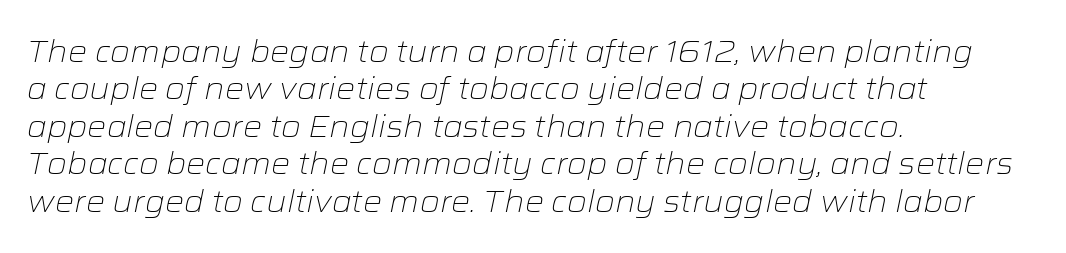
{"italic": "yes", "lean": "right", "slant_degrees": 12, "bold": "no", "weight": "light", "width": "wide", "stroke_contrast": "low", "x_height": "medium", "monospaced": "no", "underline": "no", "align": "left", "line_spacing": "normal", "line_spacing_ratio": 1.25, "letter_spacing": "normal", "letter_spacing_em": 0.0, "glyph_px": 30}
